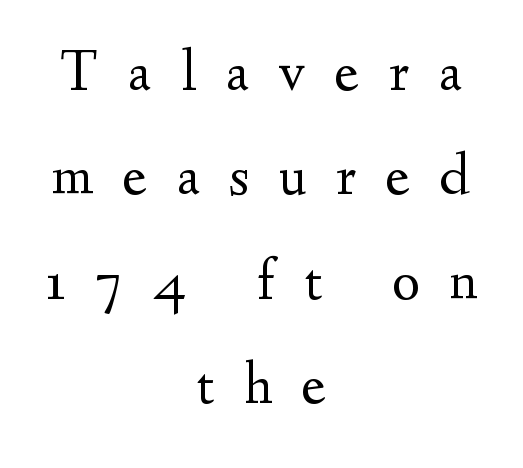
The image shows 60 px regular-weight serif type, upright; set centered, line spacing 1.74x, unusually wide letter spacing (+0.49 em), not underlined; medium stroke contrast and a small x-height.
